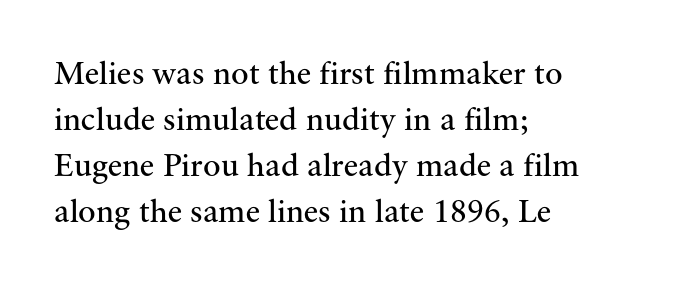
A clean baseline with only descenders dipping below it. The type is set solid horizontally, with unmodified tracking. Italic? Not at all — the glyphs are vertical. Check where the strokes stop: tiny serifs finish them off.
